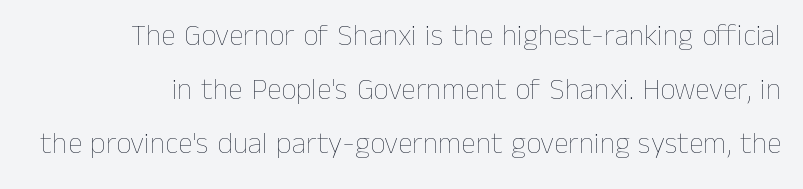
The image shows 30 px thin type, upright; set line spacing 1.8x, normal letter spacing, not underlined; low stroke contrast and a medium x-height.
